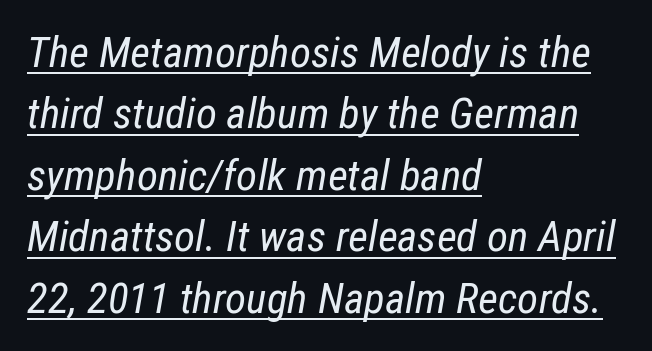
Beneath each row of characters lies a ruled line. The vertical gap from one line to the next is medium. The font's italic variant was chosen for this text. You could not count columns in this text — the font is proportionally spaced.
